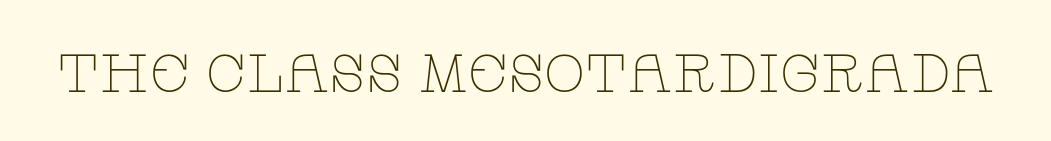
The image shows 54 px thin, wide serif type, upright; set normal letter spacing, not underlined; low stroke contrast and a large x-height.
